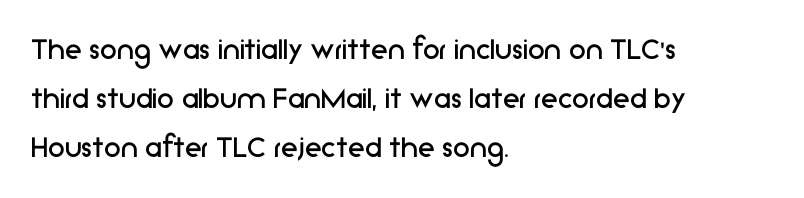
{"serif": "no", "italic": "no", "bold": "no", "weight": "regular", "width": "normal", "stroke_contrast": "low", "x_height": "medium", "monospaced": "no", "underline": "no", "align": "left", "line_spacing": "normal", "line_spacing_ratio": 1.44, "letter_spacing": "normal", "letter_spacing_em": 0.0, "glyph_px": 34}
